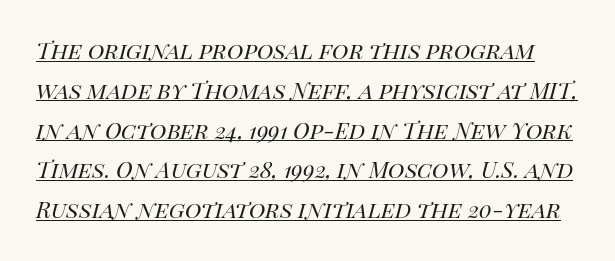
Q: Is the text bold? A: No.
Q: Is the text italic (slanted)? A: Yes, it leans right by about 14 degrees.
Q: Is the text underlined? A: Yes.
Q: Is the spacing between letters normal or unusually wide? A: Normal.
Q: Is the spacing between lines tight, normal or loose? A: Normal.
Q: Width (condensed, normal, or wide)? A: Normal.
Q: Stroke contrast? A: High.
Q: x-height? A: Large.
Q: Monospaced? A: No.
